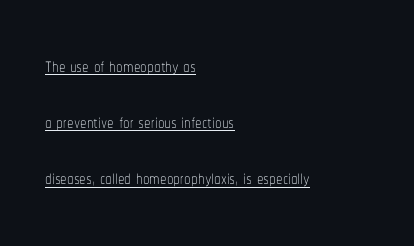
{"italic": "no", "bold": "no", "underline": "yes", "align": "left", "line_spacing": "loose", "line_spacing_ratio": 2.16, "letter_spacing": "normal", "letter_spacing_em": 0.0, "glyph_px": 26}
